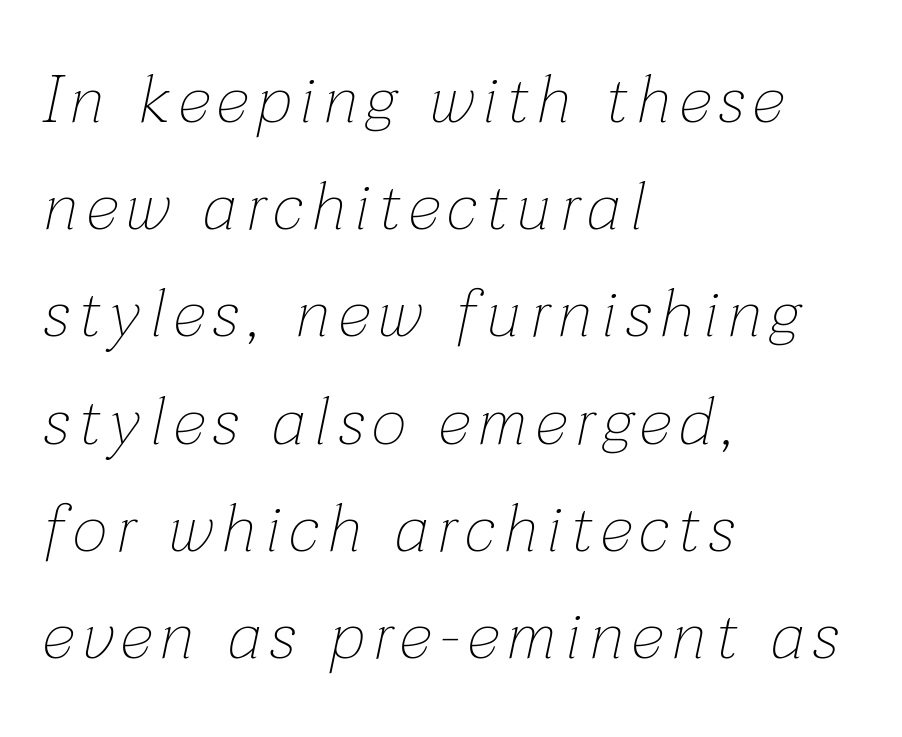
Honestly, the row spacing looks completely unremarkable. Tall strokes in this sample are angled rather than plumb. The area under the type is left untouched. These lines are rendered in a variable-pitch font.
